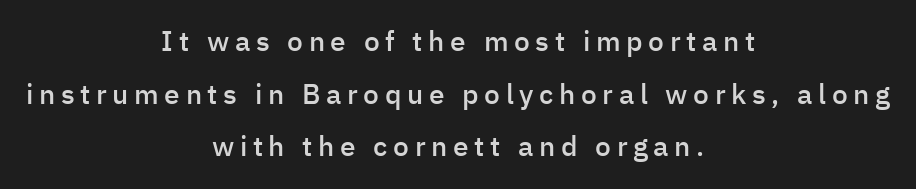
Q: Is the text bold? A: Semi-bold.
Q: Is the text italic (slanted)? A: No, it is upright.
Q: Is the typeface a serif or a sans-serif typeface? A: Sans-serif.
Q: Is the text underlined? A: No.
Q: How is the paragraph aligned? A: Centered.
Q: Is the spacing between letters normal or unusually wide? A: Unusually wide.
Q: Width (condensed, normal, or wide)? A: Normal.
Q: Stroke contrast? A: Low.
Q: x-height? A: Medium.
Q: Monospaced? A: No.
